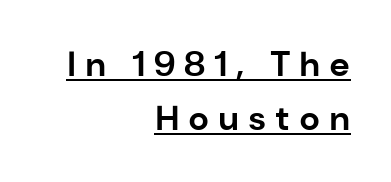
{"serif": "no", "italic": "no", "bold": "yes", "weight": "bold", "width": "normal", "stroke_contrast": "low", "x_height": "medium", "monospaced": "no", "underline": "yes", "align": "right", "line_spacing": "normal", "line_spacing_ratio": 1.53, "letter_spacing": "wide", "letter_spacing_em": 0.25, "glyph_px": 35}
